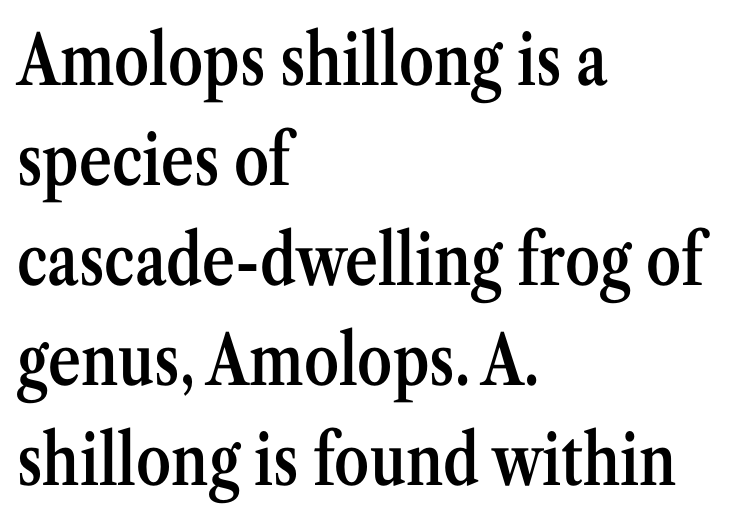
Q: Is the text bold? A: Semi-bold.
Q: Is the text italic (slanted)? A: No, it is upright.
Q: Is the typeface a serif or a sans-serif typeface? A: Serif.
Q: Is the text underlined? A: No.
Q: How is the paragraph aligned? A: Left-aligned.
Q: Is the spacing between letters normal or unusually wide? A: Normal.
Q: Is the spacing between lines tight, normal or loose? A: Normal.
Q: Width (condensed, normal, or wide)? A: Condensed.
Q: Stroke contrast? A: Medium.
Q: x-height? A: Medium.
Q: Monospaced? A: No.
